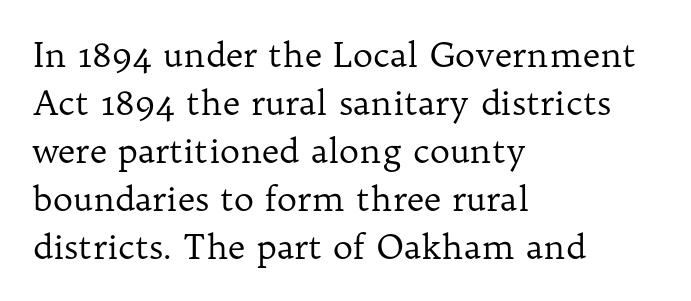
Q: Is the text bold? A: No.
Q: Is the text italic (slanted)? A: No, it is upright.
Q: Is the typeface a serif or a sans-serif typeface? A: Serif.
Q: Is the text underlined? A: No.
Q: How is the paragraph aligned? A: Left-aligned.
Q: Is the spacing between letters normal or unusually wide? A: Normal.
Q: Is the spacing between lines tight, normal or loose? A: Normal.
Q: Width (condensed, normal, or wide)? A: Normal.
Q: Stroke contrast? A: Low.
Q: x-height? A: Medium.
Q: Monospaced? A: No.
